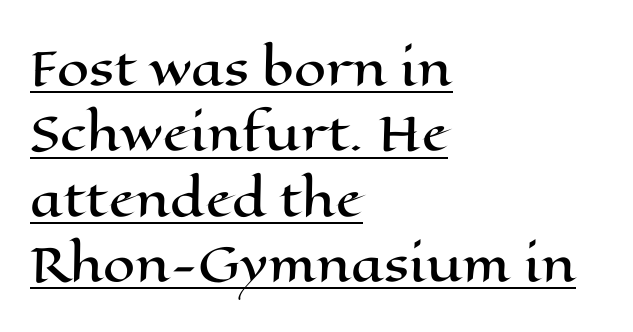
Standard letterfit; no display-style spreading of the glyphs. Horizontal bands of white between lines are of average thickness. A continuous stroke trails under the words, as in a hyperlink. This sample is left-justified, so line endings fall wherever the words run out. Nope, not italic — everything's standing straight. Varying glyph widths throughout — classic text-font behaviour.
